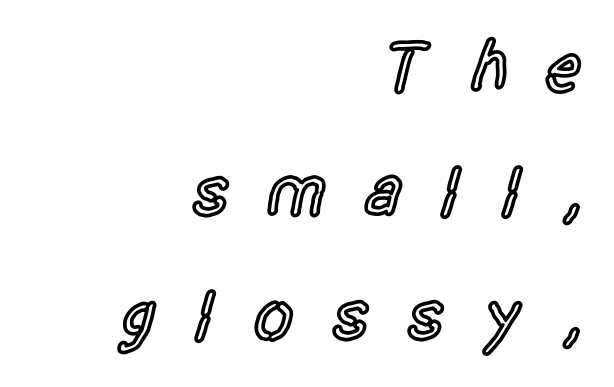
Vertical spacing — default. Has an underline been added? It has not. Serif or sans? Sans — the stroke terminals are bare. This sample uses expanded letter spacing, leaving extra air between glyphs.
